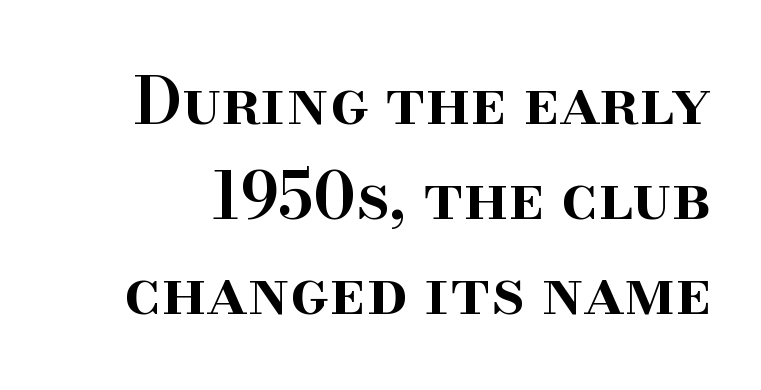
Q: Is the text bold? A: Semi-bold.
Q: Is the text italic (slanted)? A: No, it is upright.
Q: Is the typeface a serif or a sans-serif typeface? A: Serif.
Q: Is the text underlined? A: No.
Q: Is the spacing between letters normal or unusually wide? A: Normal.
Q: Is the spacing between lines tight, normal or loose? A: Normal.
Q: Width (condensed, normal, or wide)? A: Normal.
Q: Stroke contrast? A: High.
Q: x-height? A: Small.
Q: Monospaced? A: No.
